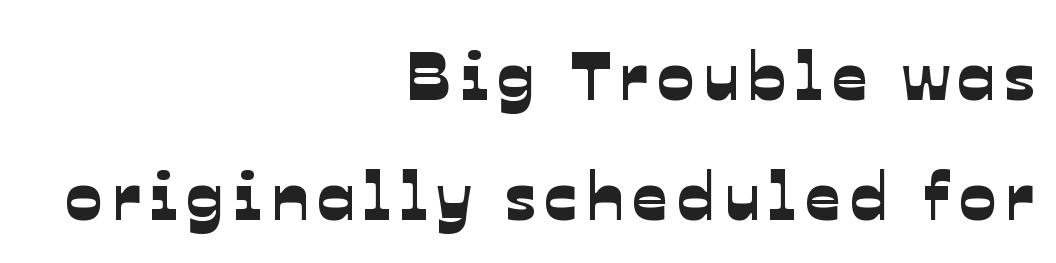
{"serif": "no", "width": "normal", "stroke_contrast": "low", "x_height": "medium", "monospaced": "no", "underline": "no", "align": "right", "line_spacing_ratio": 1.74, "glyph_px": 69}
